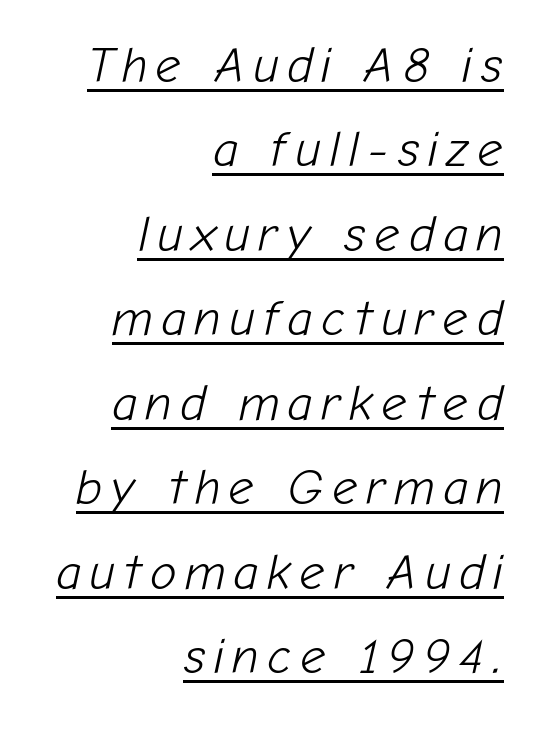
Q: Is the text bold? A: No.
Q: Is the text italic (slanted)? A: Yes, it leans right by about 12 degrees.
Q: Is the text underlined? A: Yes.
Q: How is the paragraph aligned? A: Right-aligned.
Q: Is the spacing between lines tight, normal or loose? A: Normal.
Q: Width (condensed, normal, or wide)? A: Normal.
Q: Stroke contrast? A: Low.
Q: x-height? A: Medium.
Q: Monospaced? A: No.
